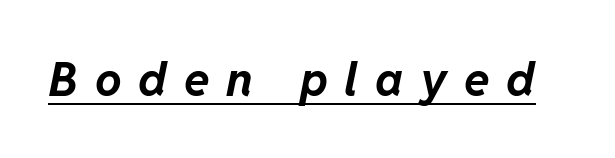
{"italic": "yes", "lean": "right", "slant_degrees": 11, "bold": "yes", "weight": "bold", "width": "normal", "stroke_contrast": "low", "x_height": "medium", "monospaced": "no", "underline": "yes", "letter_spacing": "wide", "letter_spacing_em": 0.36, "glyph_px": 47}
